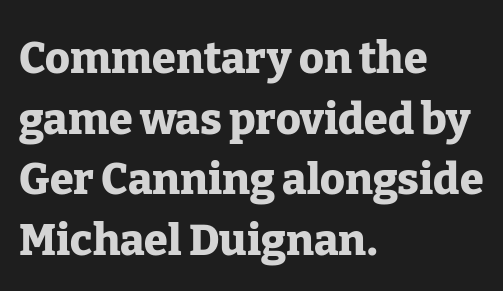
Look at the stroke-to-counter ratio: heavy, a bold. Students, observe: this is what conventionally led text looks like. Nothing unusual about the tracking: characters are spaced as the font intends. The text block is weighted toward the left margin, trailing off unevenly rightward. Posture: straight, roman, zero tilt.
